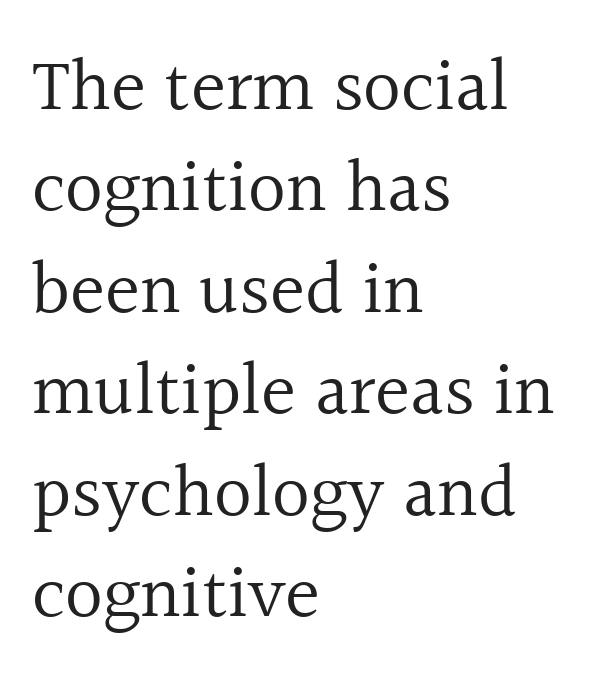
Q: Is the text bold? A: No.
Q: Is the text italic (slanted)? A: No, it is upright.
Q: Is the typeface a serif or a sans-serif typeface? A: Serif.
Q: Is the text underlined? A: No.
Q: How is the paragraph aligned? A: Left-aligned.
Q: Is the spacing between letters normal or unusually wide? A: Normal.
Q: Is the spacing between lines tight, normal or loose? A: Normal.
Q: Width (condensed, normal, or wide)? A: Normal.
Q: x-height? A: Medium.
Q: Monospaced? A: No.
